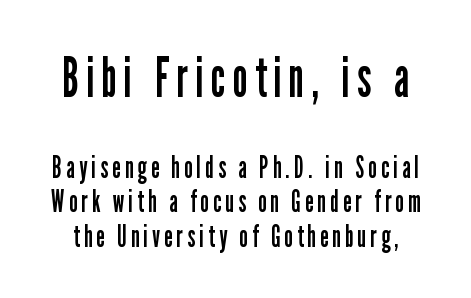
The image shows 55 px regular-weight, condensed sans-serif type, upright; set tight line spacing (1.11x), not underlined; the first (top) block is 1.77x larger; low stroke contrast and a medium x-height.
